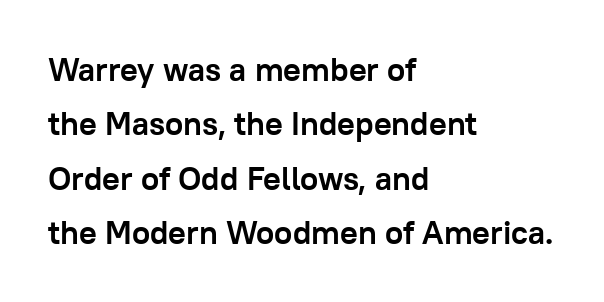
{"serif": "no", "italic": "no", "bold": "yes", "weight": "semibold", "width": "normal", "stroke_contrast": "low", "x_height": "medium", "monospaced": "no", "underline": "no", "align": "left", "line_spacing": "normal", "line_spacing_ratio": 1.65, "letter_spacing": "normal", "letter_spacing_em": 0.0, "glyph_px": 33}
